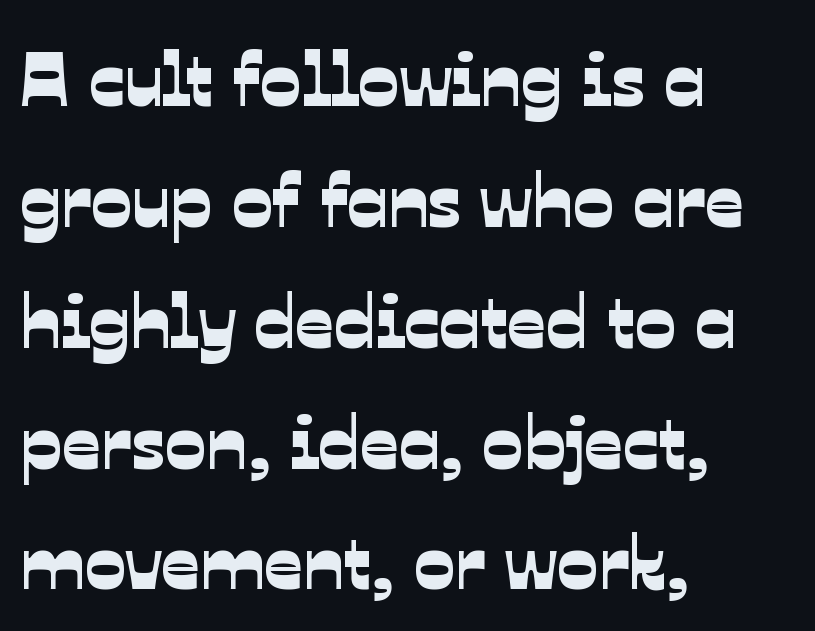
The image shows 76 px sans-serif type; set left-aligned, normal line spacing (1.59x), normal letter spacing, not underlined; low stroke contrast and a medium x-height.
